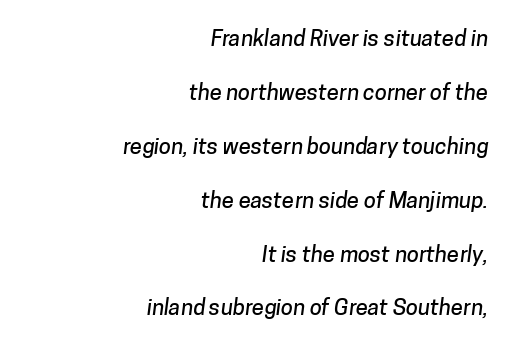
The image shows 22 px text type; set right-aligned, loose line spacing (2.45x), normal letter spacing, not underlined.
